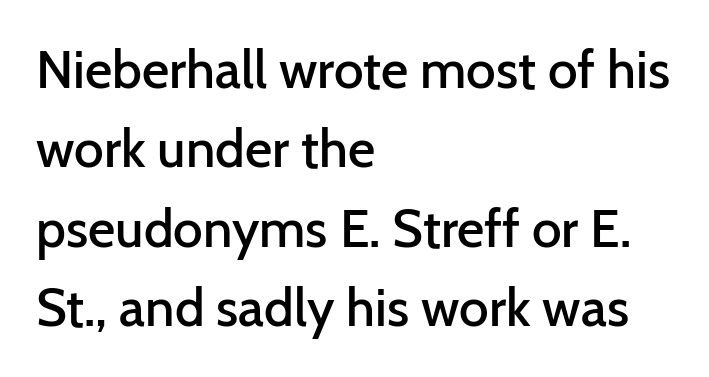
What's the leading like? Ordinary, nothing unusual. Typesetter's note: demi weight, one step under bold. Casual observation: everything's shoved over to the left. Proportional: the letters do not fall into vertical columns.
